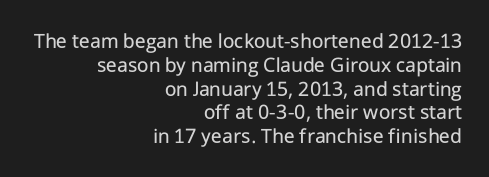
Q: Is the text bold? A: No.
Q: Is the text italic (slanted)? A: No, it is upright.
Q: Is the text underlined? A: No.
Q: How is the paragraph aligned? A: Right-aligned.
Q: Is the spacing between letters normal or unusually wide? A: Normal.
Q: Is the spacing between lines tight, normal or loose? A: Tight.
